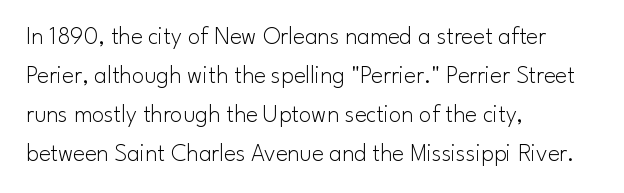
The space between consecutive lines is moderate. In terms of letterspacing, this is plain default setting. This rendering features lettering with no underline. Is the stroke heavy? The answer is a plain regular-or-lighter.
